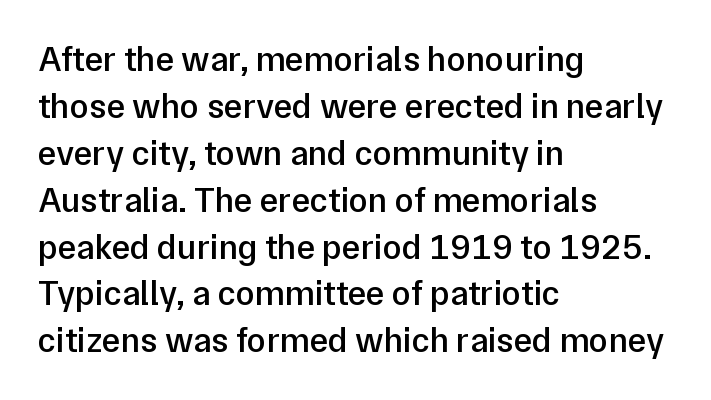
In CSS terms this would be text-align: left. Vertical spacing — default. Check under the words: just untouched page. The font family rendered here belongs to the sans-serif group.
